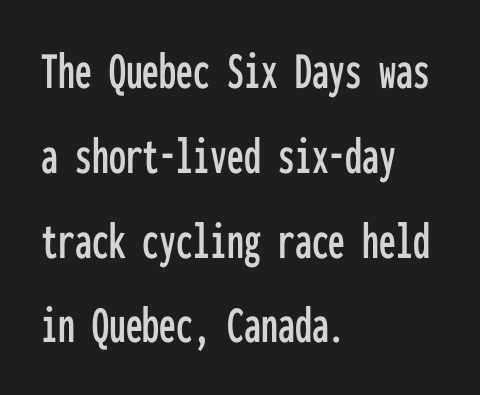
Q: Is the text italic (slanted)? A: No, it is upright.
Q: Is the typeface a serif or a sans-serif typeface? A: Sans-serif.
Q: Is the text underlined? A: No.
Q: How is the paragraph aligned? A: Left-aligned.
Q: Is the spacing between letters normal or unusually wide? A: Normal.
Q: Is the spacing between lines tight, normal or loose? A: Normal.
Q: Width (condensed, normal, or wide)? A: Condensed.
Q: Stroke contrast? A: Low.
Q: x-height? A: Medium.
Q: Monospaced? A: Yes.
